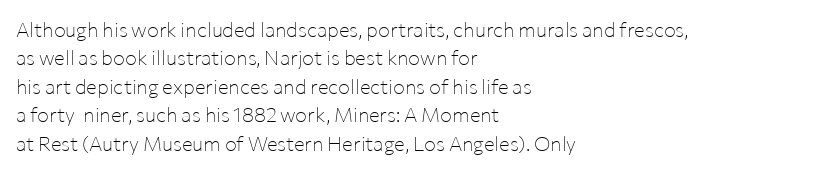
Q: Is the text bold? A: No.
Q: Is the text italic (slanted)? A: No, it is upright.
Q: Is the text underlined? A: No.
Q: How is the paragraph aligned? A: Left-aligned.
Q: Is the spacing between letters normal or unusually wide? A: Normal.
Q: Is the spacing between lines tight, normal or loose? A: Normal.
